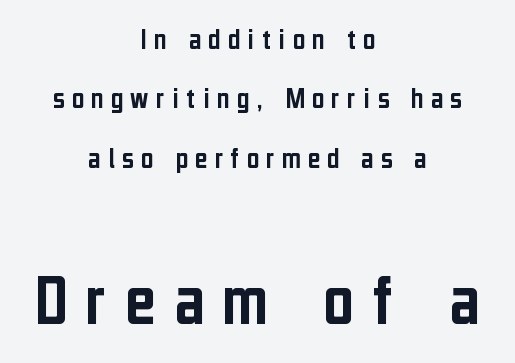
{"serif": "no", "italic": "no", "width": "condensed", "stroke_contrast": "low", "x_height": "medium", "monospaced": "no", "underline": "no", "align": "center", "line_spacing": "loose", "line_spacing_ratio": 1.98, "letter_spacing": "wide", "letter_spacing_em": 0.24, "larger_block": "second", "size_ratio": 2.5, "glyph_px": 75}
